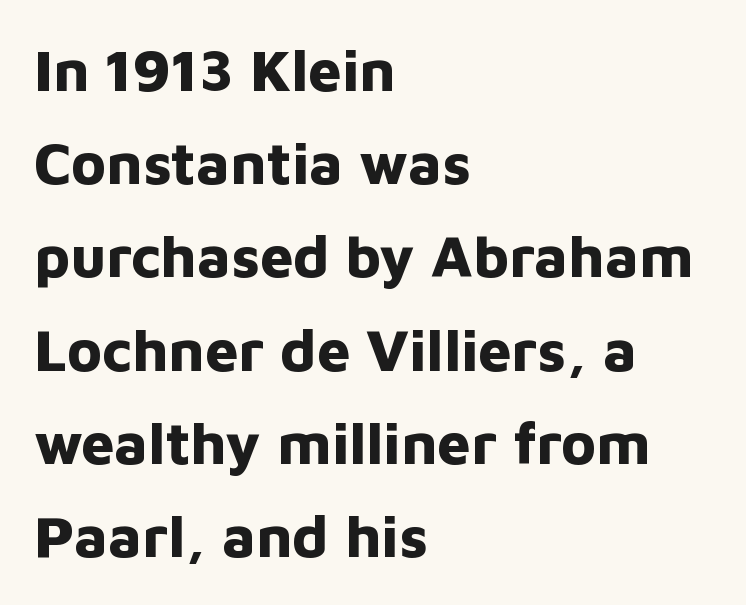
Q: Is the text bold? A: Yes.
Q: Is the text italic (slanted)? A: No, it is upright.
Q: Is the typeface a serif or a sans-serif typeface? A: Sans-serif.
Q: Is the text underlined? A: No.
Q: How is the paragraph aligned? A: Left-aligned.
Q: Is the spacing between letters normal or unusually wide? A: Normal.
Q: Is the spacing between lines tight, normal or loose? A: Normal.
Q: Width (condensed, normal, or wide)? A: Normal.
Q: Stroke contrast? A: Low.
Q: x-height? A: Medium.
Q: Monospaced? A: No.
